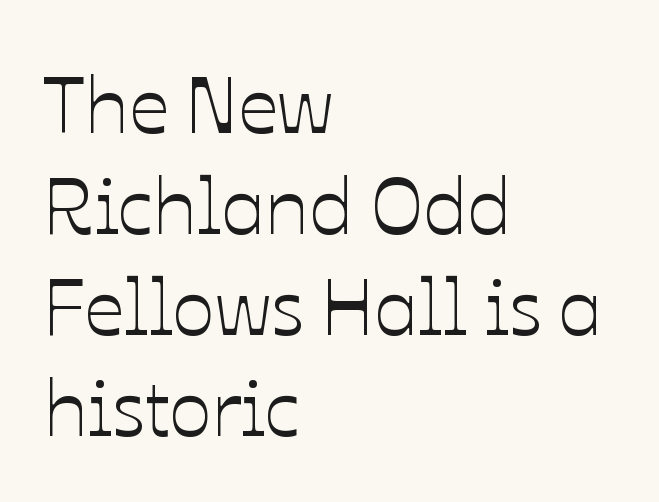
The image shows 79 px text type, upright; set left-aligned, normal line spacing (1.28x), normal letter spacing, not underlined; low stroke contrast and a medium x-height.
